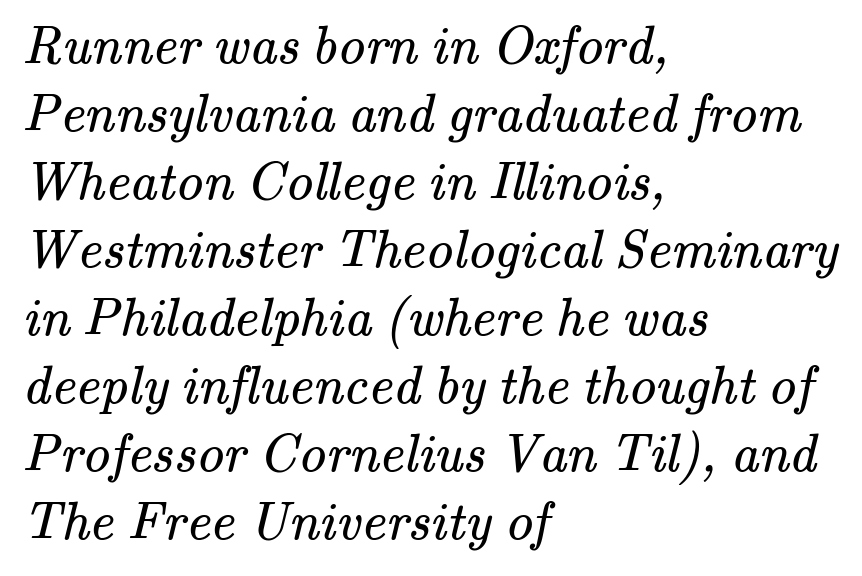
The image shows 54 px regular-weight serif type; set left-aligned, normal line spacing (1.26x), normal letter spacing, not underlined; medium stroke contrast and a small x-height.
